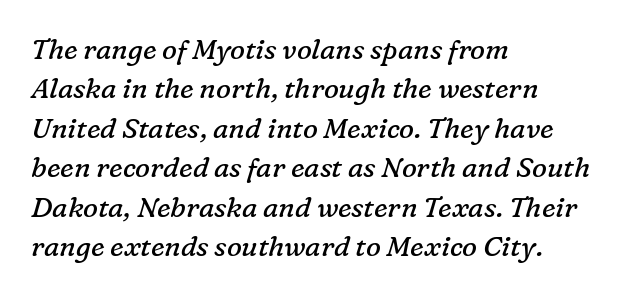
{"serif": "yes", "italic": "yes", "lean": "right", "slant_degrees": 16, "bold": "no", "weight": "regular", "width": "normal", "stroke_contrast": "low", "x_height": "medium", "monospaced": "no", "underline": "no", "align": "left", "line_spacing": "normal", "line_spacing_ratio": 1.41, "letter_spacing": "normal", "letter_spacing_em": 0.0, "glyph_px": 28}
